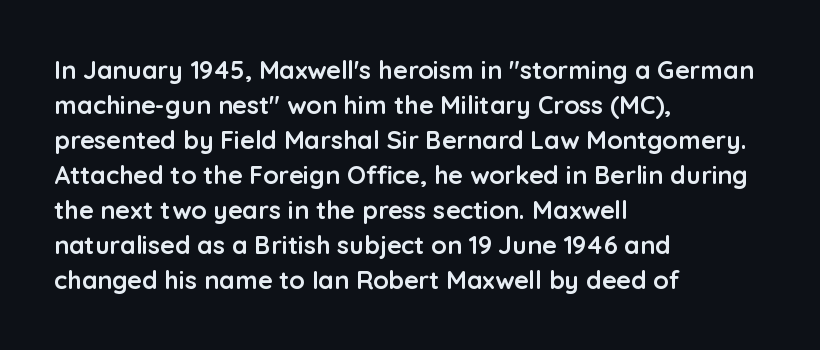
Nope, not italic — everything's standing straight. Regular leading. Teacher's note: observe the even left margin — that is flush-left alignment. The space beneath each line is pristine and unruled. Glyph-to-glyph distance matches everyday printed text.
